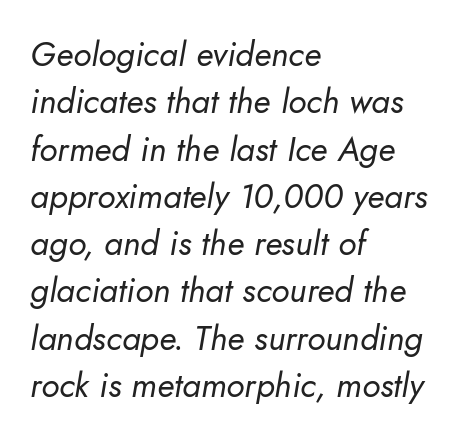
The image shows 34 px regular-weight type, italic (leaning right); set left-aligned, normal line spacing (1.39x), normal letter spacing, not underlined; low stroke contrast and a small x-height.
